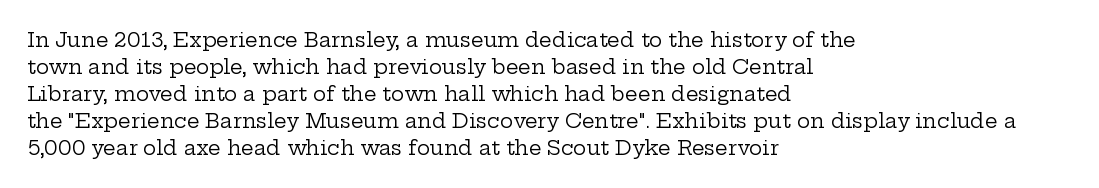
Q: Is the text bold? A: No.
Q: Is the text italic (slanted)? A: No, it is upright.
Q: Is the text underlined? A: No.
Q: How is the paragraph aligned? A: Left-aligned.
Q: Is the spacing between letters normal or unusually wide? A: Normal.
Q: Is the spacing between lines tight, normal or loose? A: Normal.
